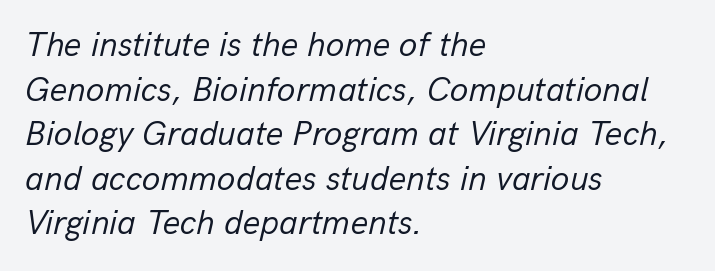
{"italic": "yes", "lean": "right", "slant_degrees": 13, "bold": "no", "weight": "regular", "width": "normal", "stroke_contrast": "low", "x_height": "medium", "monospaced": "no", "underline": "no", "align": "left", "line_spacing": "normal", "line_spacing_ratio": 1.31, "letter_spacing": "normal", "letter_spacing_em": 0.0, "glyph_px": 34}
